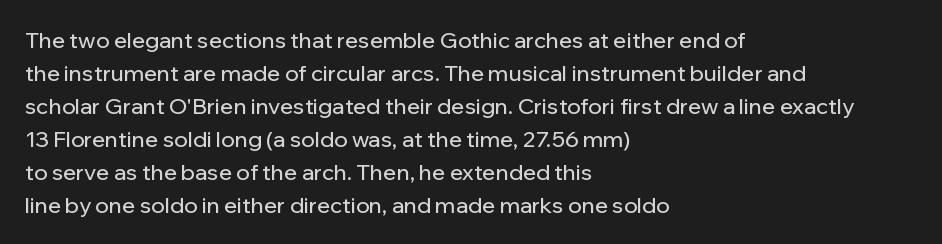
Q: Is the text italic (slanted)? A: No, it is upright.
Q: Is the text underlined? A: No.
Q: How is the paragraph aligned? A: Left-aligned.
Q: Is the spacing between letters normal or unusually wide? A: Normal.
Q: Is the spacing between lines tight, normal or loose? A: Normal.
